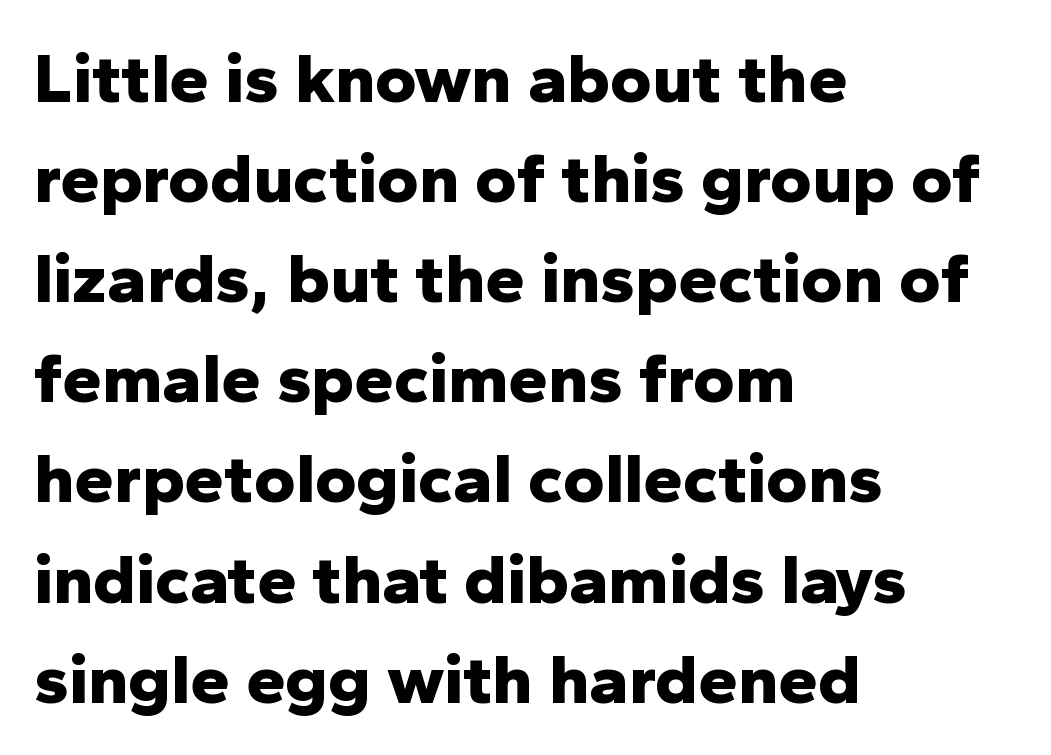
Q: Is the text bold? A: Yes.
Q: Is the text italic (slanted)? A: No, it is upright.
Q: Is the typeface a serif or a sans-serif typeface? A: Sans-serif.
Q: Is the text underlined? A: No.
Q: How is the paragraph aligned? A: Left-aligned.
Q: Is the spacing between letters normal or unusually wide? A: Normal.
Q: Is the spacing between lines tight, normal or loose? A: Normal.
Q: Width (condensed, normal, or wide)? A: Normal.
Q: Stroke contrast? A: Low.
Q: x-height? A: Medium.
Q: Monospaced? A: No.
